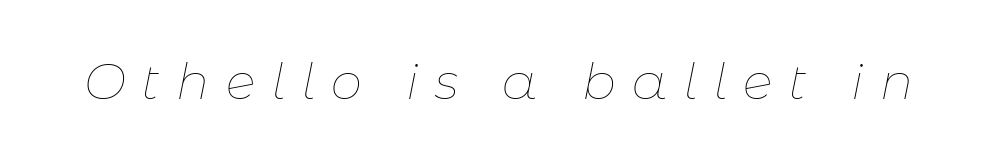
{"italic": "yes", "lean": "right", "slant_degrees": 11, "bold": "no", "weight": "thin", "width": "normal", "stroke_contrast": "low", "x_height": "medium", "monospaced": "no", "underline": "no", "letter_spacing": "wide", "letter_spacing_em": 0.32, "glyph_px": 50}
